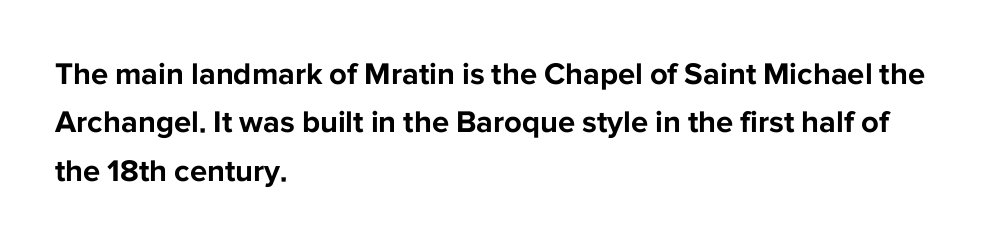
Is this a sans? Yes — the strokes have no serifs. Which margin do the lines hug? The left one — the right edge is uneven. Look at the tracking — it's just the regular setting, nothing added. Has an underline been added? It has not. Each glyph is drawn with heavy, bold strokes. Tall strokes in this sample are plumb rather than angled.
